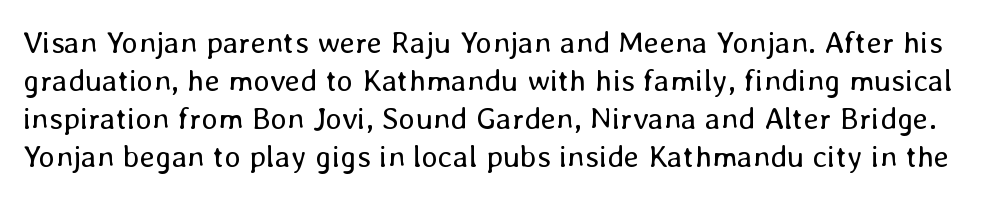
The image shows 31 px regular-weight type, upright; set line spacing 1.23x, normal letter spacing, not underlined; low stroke contrast and a medium x-height.
